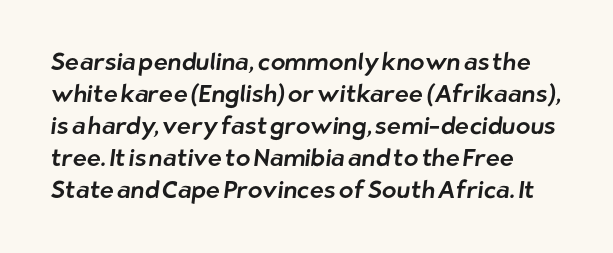
Nobody touched the tracking dial on this one. The words here are not underlined. This sample keeps an unexceptional amount of space between lines.
